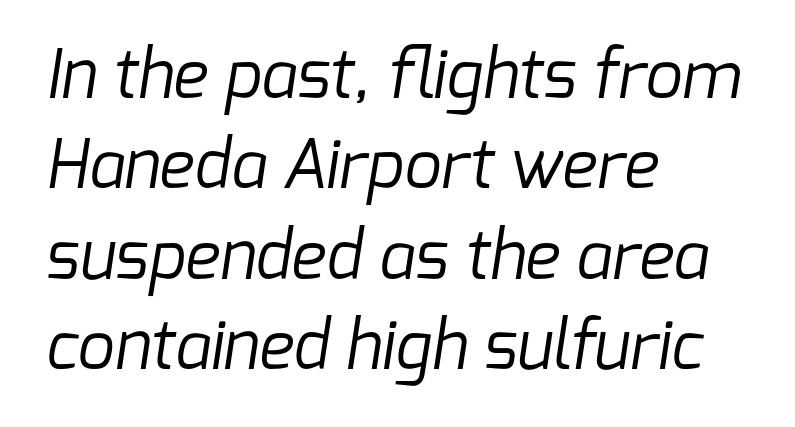
This rendering features lettering with no underline. Each stroke keeps to a modest, everyday thickness or less. All the whitespace from short lines collects on the right. You could not count columns in this text — the font is proportionally spaced. The gaps between neighbouring characters are ordinary and unremarkable. The designer went with a sans here, leaving each stem footless.
